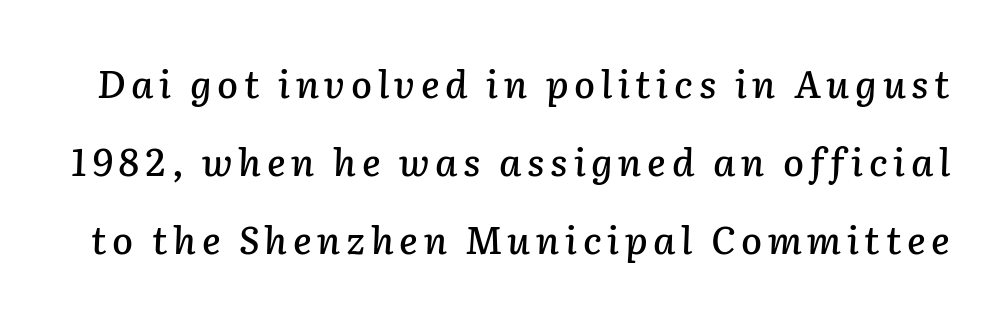
{"italic": "yes", "lean": "right", "slant_degrees": 2, "width": "normal", "stroke_contrast": "low", "x_height": "medium", "monospaced": "no", "underline": "no", "line_spacing": "loose", "line_spacing_ratio": 2.05, "glyph_px": 38}
